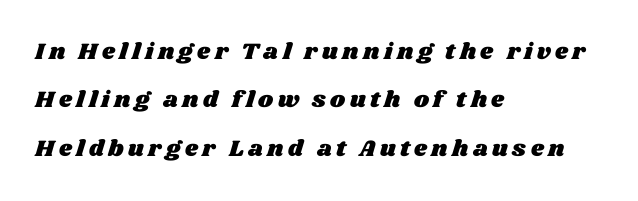
The image shows 23 px text type; set left-aligned, loose line spacing (2.1x), not underlined.
